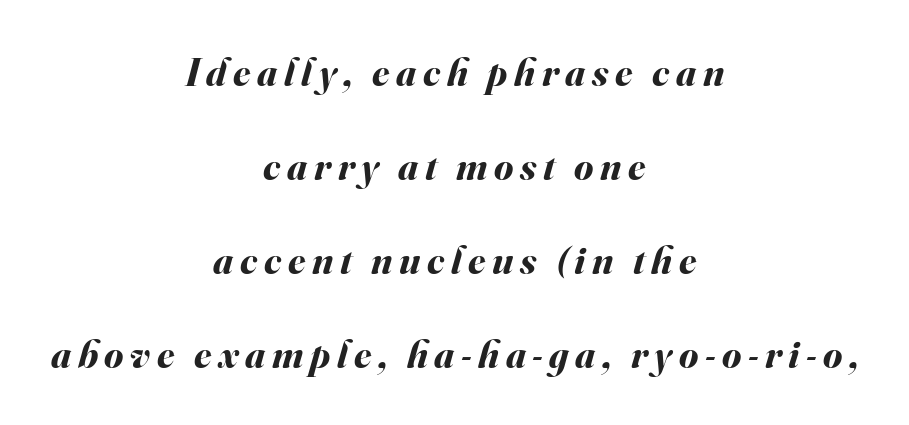
{"italic": "yes", "lean": "right", "slant_degrees": 16, "bold": "yes", "weight": "bold", "width": "normal", "stroke_contrast": "medium", "x_height": "small", "monospaced": "no", "underline": "no", "align": "center", "line_spacing": "loose", "line_spacing_ratio": 2.41, "glyph_px": 39}
